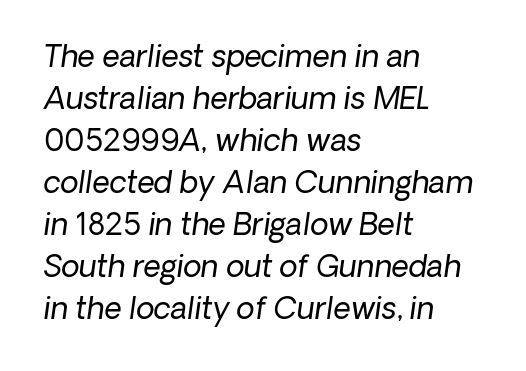
Between one letter and the next there's only the usual sliver of space. These lines are set flush left with a ragged right edge. This is oblique type, the kind used for emphasis or titles. Each letter keeps its own natural width here, so spacing adapts to shape. Bare-footed words on every line. The characters are drawn with everyday or finer stroke widths.
